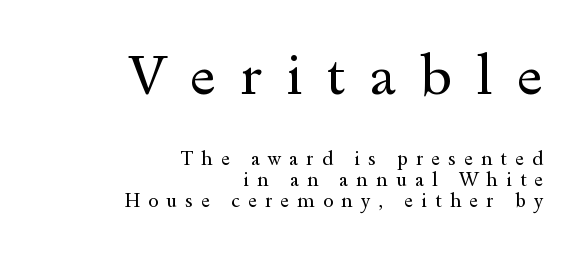
Rows of type sit shoulder to shoulder in the vertical direction. The rendering shrinks the type as you move from the upper chunk to the lower. The specimen omits any rule beneath the text block's lines. Letter spacing: wide. Casual observation: everything's shoved over to the right.
